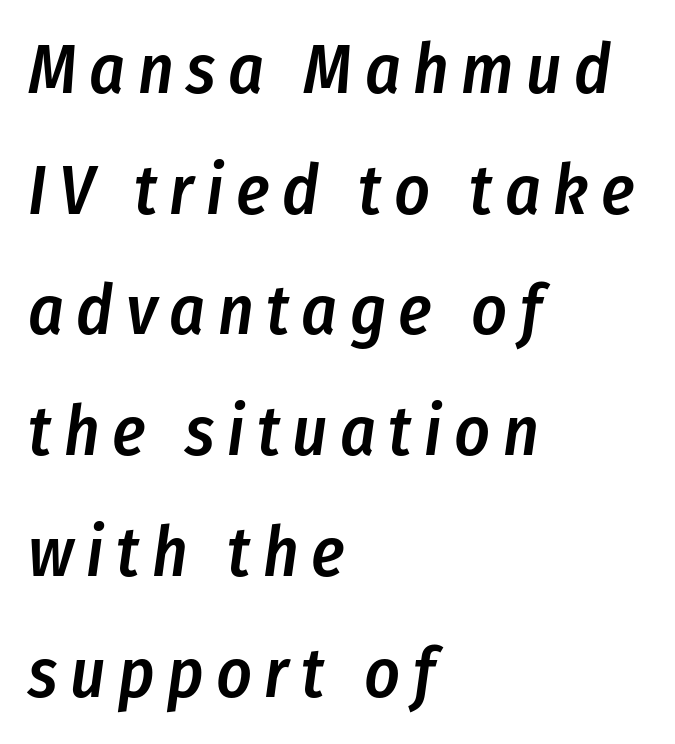
A bare baseline throughout the passage. The text carries the slant typical of an italic or oblique font. Think of a printed novel: that variable character pitch is what you see here. These lines stack with their left ends in a neat column. On the weight axis this lands at semibold, roughly 600.
